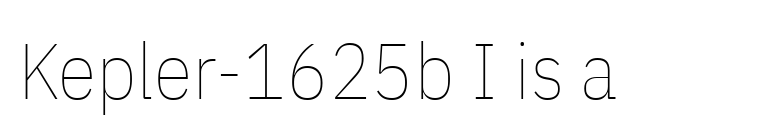
Q: Is the text bold? A: No.
Q: Is the text italic (slanted)? A: No, it is upright.
Q: Is the text underlined? A: No.
Q: Is the spacing between letters normal or unusually wide? A: Normal.
Q: Width (condensed, normal, or wide)? A: Condensed.
Q: Stroke contrast? A: Low.
Q: x-height? A: Medium.
Q: Monospaced? A: No.
